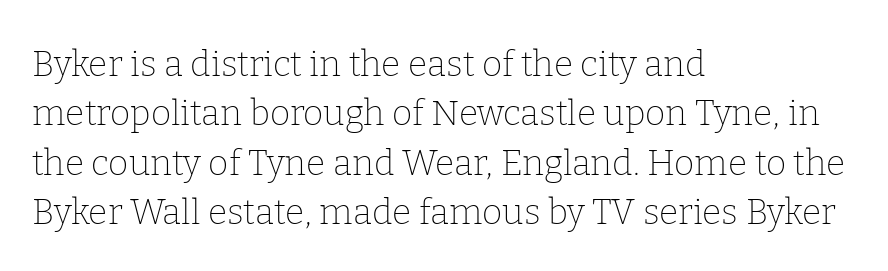
A light-to-regular cut is what we see here. I'd call this a serif setting — the letters wear small feet. The typesetter chose a ragged-right arrangement here. The passage shown is typed in a proportional face where columns would drift. Vertically, the passage feels balanced, rows spaced as you'd expect. Do the letters lean? They stand straight.
